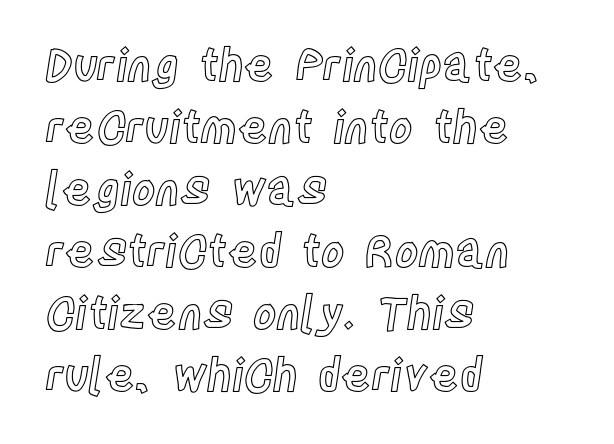
The image shows 45 px condensed type; set left-aligned, normal line spacing (1.38x), normal letter spacing, not underlined; a large x-height.
